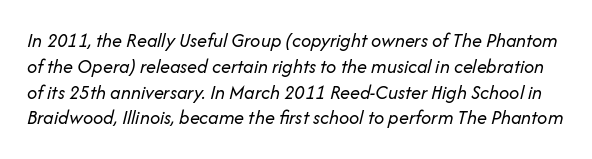
The image shows 20 px text type, italic (leaning right); set normal line spacing (1.29x), normal letter spacing, not underlined.
